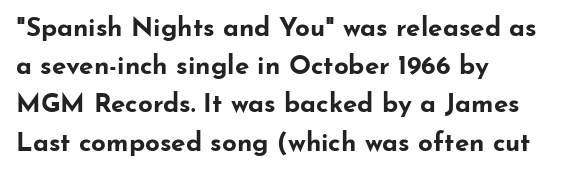
{"italic": "no", "bold": "yes", "underline": "no", "align": "left", "line_spacing": "normal", "line_spacing_ratio": 1.47, "letter_spacing": "normal", "letter_spacing_em": 0.0, "glyph_px": 26}
